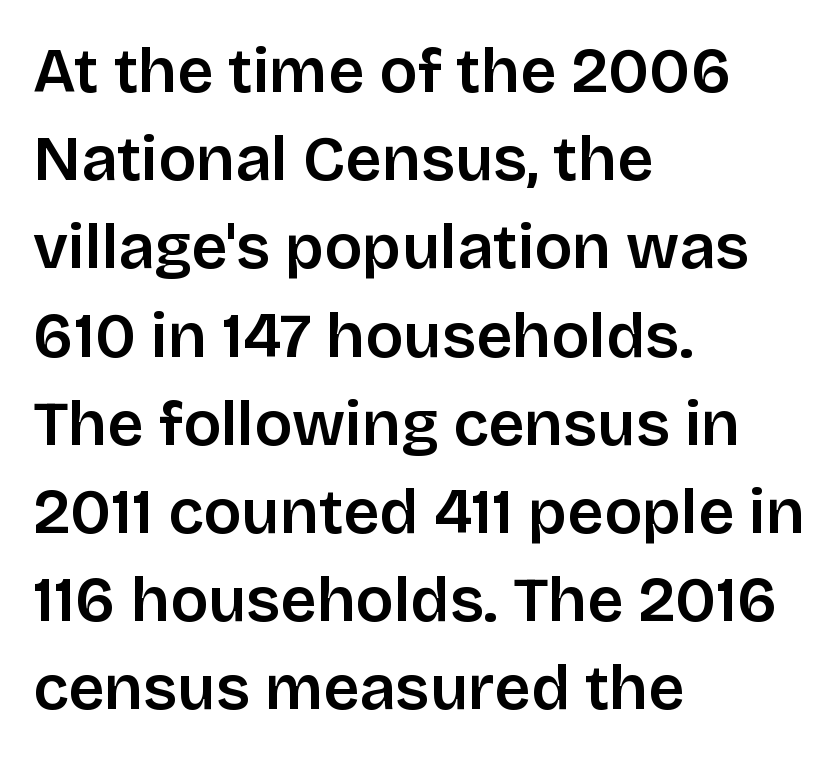
The image shows 63 px semibold sans-serif type, upright; set left-aligned, normal line spacing (1.4x), normal letter spacing, not underlined; low stroke contrast and a large x-height.
